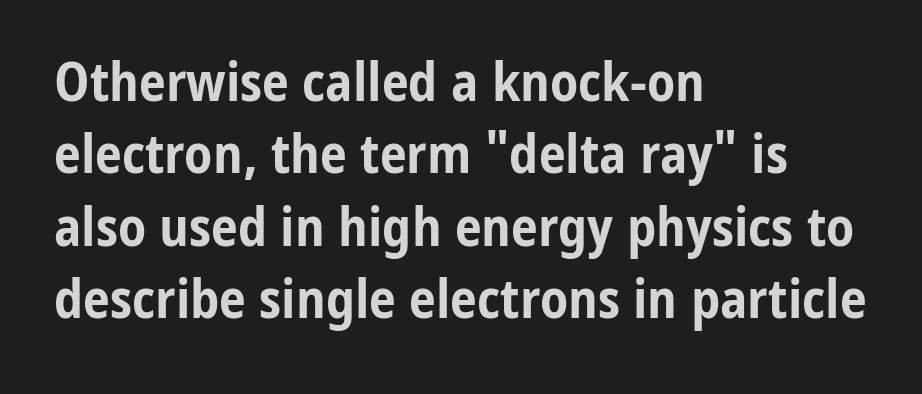
What stands out about the letter spacing? Nothing — it is the standard amount. What's the leading like? Ordinary, nothing unusual. The space beneath each line is pristine and unruled. Tall strokes in this sample are plumb rather than angled.
